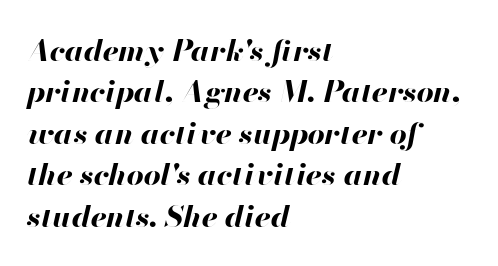
The image shows 30 px bold type, italic (leaning right); set left-aligned, normal line spacing (1.38x), normal letter spacing, not underlined; high stroke contrast and a small x-height.
